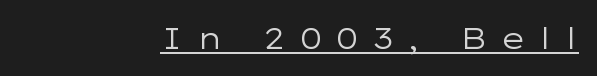
{"serif": "no", "italic": "no", "bold": "no", "weight": "regular", "width": "wide", "stroke_contrast": "low", "x_height": "medium", "monospaced": "no", "underline": "yes", "align": "right", "letter_spacing": "wide", "letter_spacing_em": 0.44, "glyph_px": 30}
